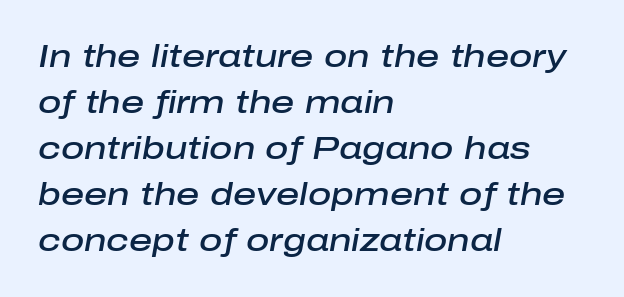
Bare-footed words on every line. This sample has the flowing, uneven cadence of proportional lettering. Is the block centered? No — it sits flush against the left margin. Each word holds together tightly as a unit, with standard inter-letter gaps. Line spacing here is normal.
